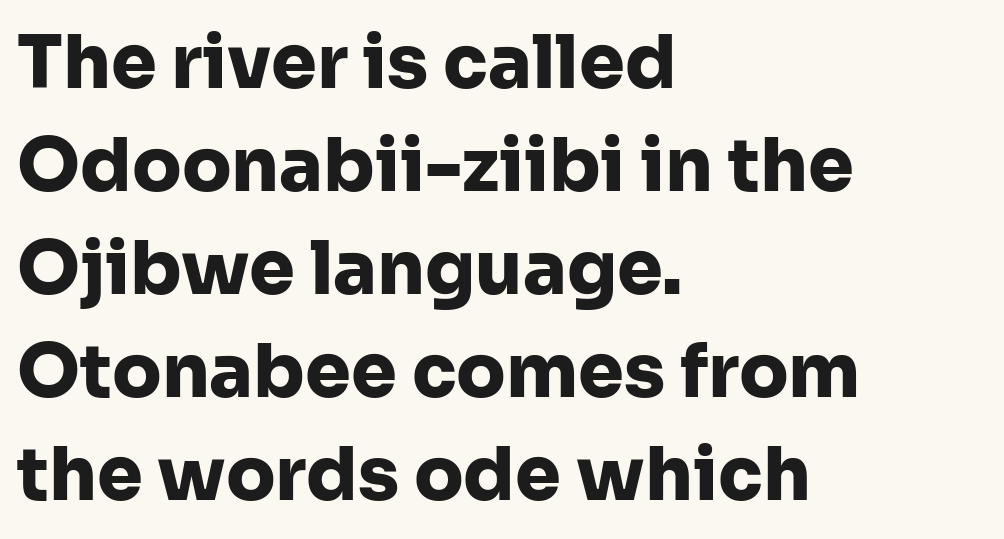
{"serif": "no", "italic": "no", "bold": "yes", "weight": "heavy", "width": "normal", "stroke_contrast": "low", "x_height": "medium", "monospaced": "no", "underline": "no", "align": "left", "line_spacing": "normal", "line_spacing_ratio": 1.41, "letter_spacing": "normal", "letter_spacing_em": 0.0, "glyph_px": 73}
